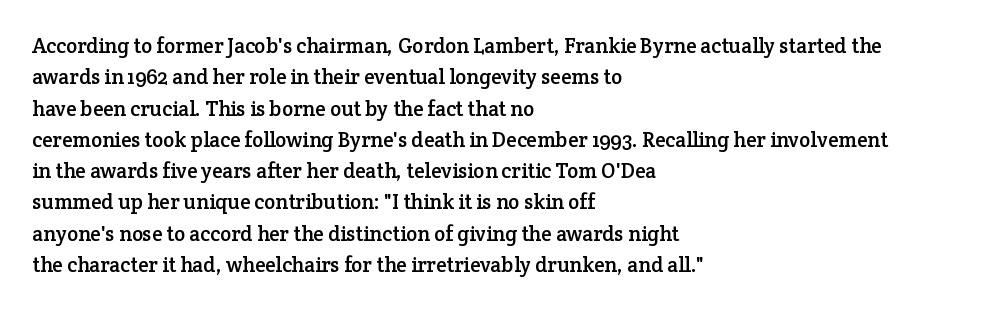
Q: Is the text italic (slanted)? A: No, it is upright.
Q: Is the text underlined? A: No.
Q: How is the paragraph aligned? A: Left-aligned.
Q: Is the spacing between letters normal or unusually wide? A: Normal.
Q: Is the spacing between lines tight, normal or loose? A: Normal.
